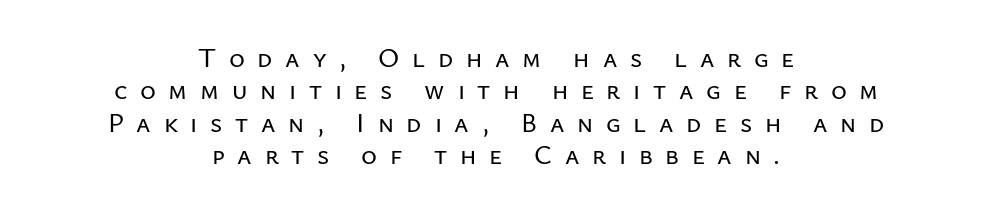
Q: Is the text italic (slanted)? A: No, it is upright.
Q: Is the text underlined? A: No.
Q: How is the paragraph aligned? A: Centered.
Q: Is the spacing between letters normal or unusually wide? A: Unusually wide.
